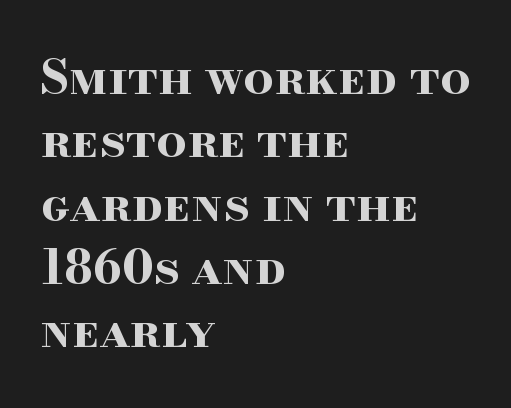
Q: Is the text bold? A: Yes.
Q: Is the text italic (slanted)? A: No, it is upright.
Q: Is the typeface a serif or a sans-serif typeface? A: Serif.
Q: Is the text underlined? A: No.
Q: How is the paragraph aligned? A: Left-aligned.
Q: Is the spacing between letters normal or unusually wide? A: Normal.
Q: Is the spacing between lines tight, normal or loose? A: Normal.
Q: Width (condensed, normal, or wide)? A: Wide.
Q: Stroke contrast? A: High.
Q: x-height? A: Small.
Q: Monospaced? A: No.
